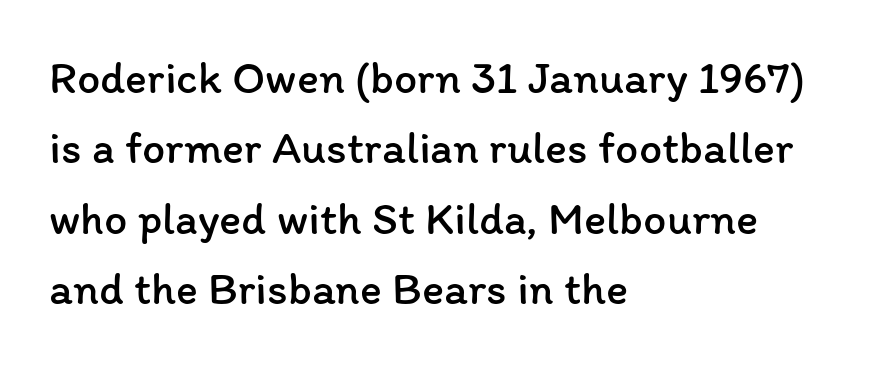
The image shows 46 px regular-weight type, upright; set left-aligned, normal line spacing (1.53x), normal letter spacing, not underlined; low stroke contrast and a medium x-height.
